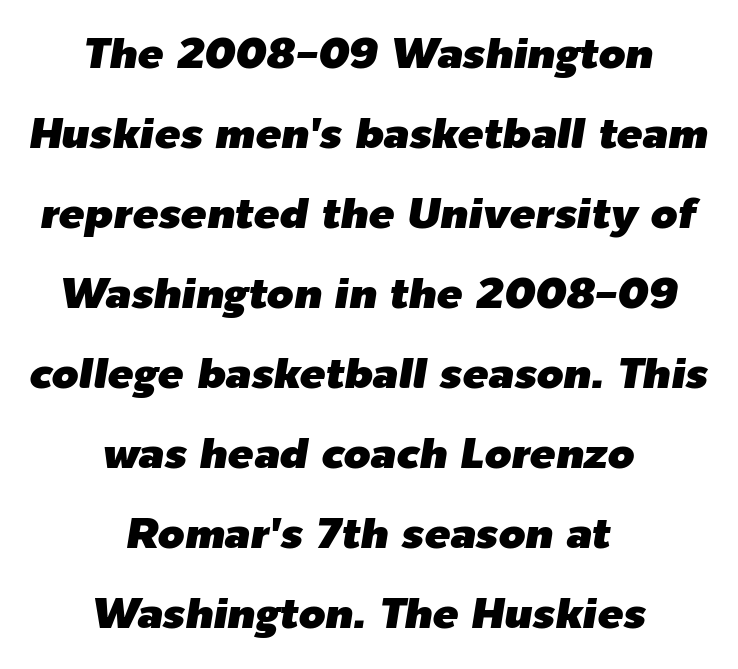
Q: Is the text italic (slanted)? A: Yes, it leans right by about 9 degrees.
Q: Is the text underlined? A: No.
Q: How is the paragraph aligned? A: Centered.
Q: Is the spacing between letters normal or unusually wide? A: Normal.
Q: Width (condensed, normal, or wide)? A: Normal.
Q: Stroke contrast? A: Low.
Q: x-height? A: Medium.
Q: Monospaced? A: No.
